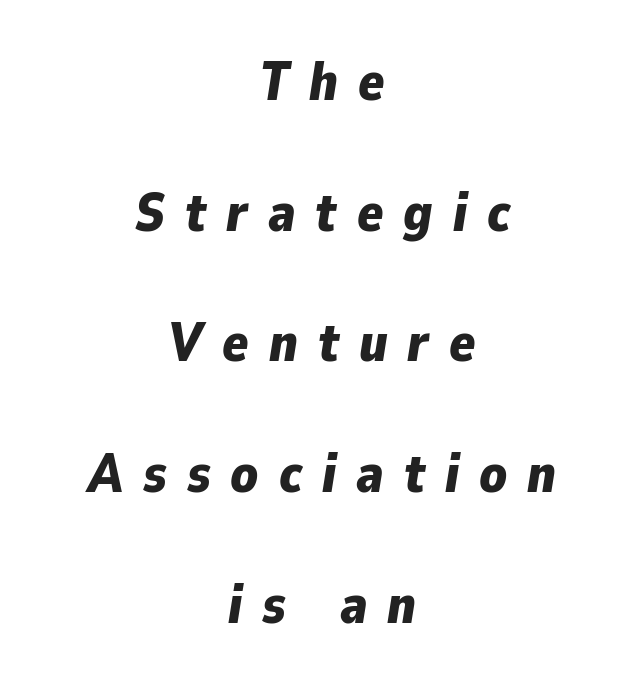
Q: Is the text bold? A: Yes.
Q: Is the text italic (slanted)? A: Yes, it leans right by about 9 degrees.
Q: Is the text underlined? A: No.
Q: How is the paragraph aligned? A: Centered.
Q: Is the spacing between letters normal or unusually wide? A: Unusually wide.
Q: Is the spacing between lines tight, normal or loose? A: Loose.
Q: Width (condensed, normal, or wide)? A: Normal.
Q: Stroke contrast? A: Low.
Q: x-height? A: Medium.
Q: Monospaced? A: No.
